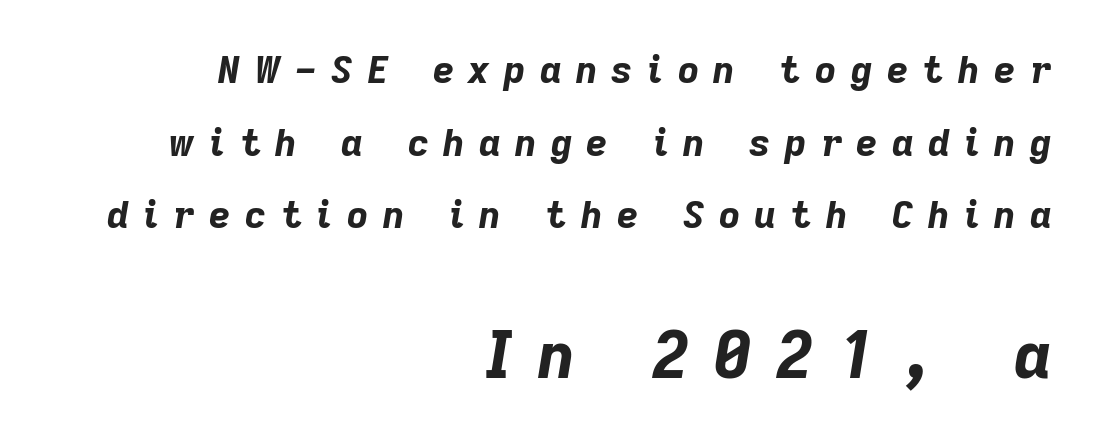
The space directly below the letters is spotless. Observe the wide spacing: letters keep a clear distance from each other. Each glyph is drawn with heavy, bold strokes. A typesetter would call this leading open, well beyond the default. You could not count columns in this text — the font is proportionally spaced. The whole block is typeset with a tilt.
